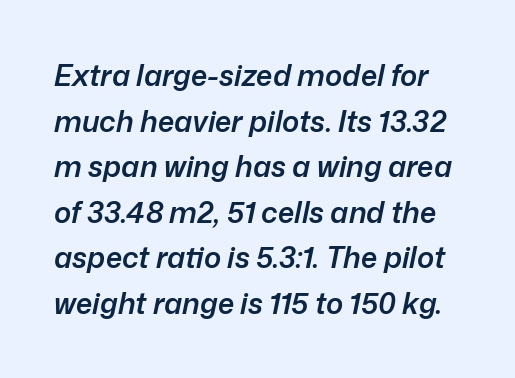
{"italic": "yes", "lean": "right", "slant_degrees": 12, "bold": "semi", "weight": "semibold", "width": "normal", "stroke_contrast": "low", "x_height": "medium", "monospaced": "no", "underline": "no", "line_spacing": "normal", "line_spacing_ratio": 1.57, "letter_spacing": "normal", "letter_spacing_em": 0.0, "glyph_px": 29}
